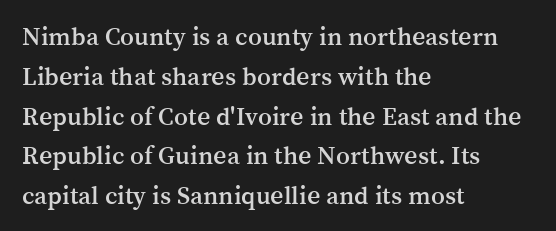
{"italic": "no", "underline": "no", "align": "left", "line_spacing": "normal", "line_spacing_ratio": 1.53, "letter_spacing": "normal", "letter_spacing_em": 0.0, "glyph_px": 26}
